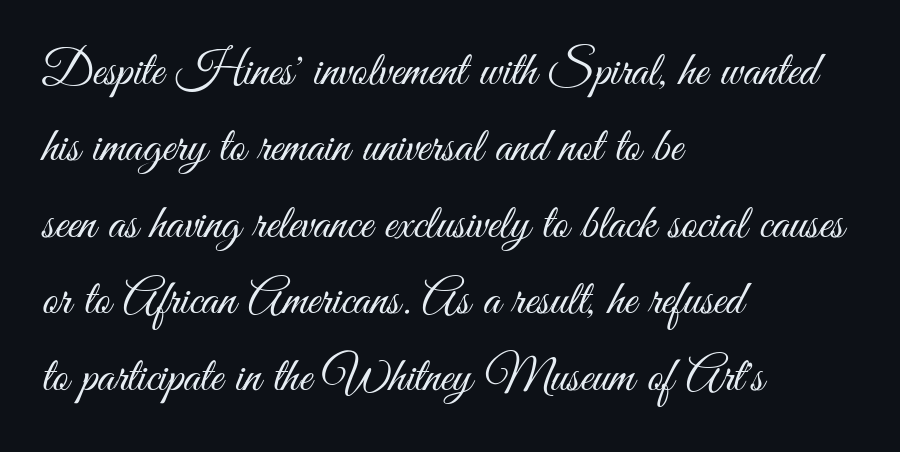
{"serif": "no", "bold": "no", "weight": "light", "width": "condensed", "stroke_contrast": "medium", "x_height": "small", "monospaced": "no", "underline": "no", "align": "left", "line_spacing": "normal", "line_spacing_ratio": 1.56, "letter_spacing": "normal", "letter_spacing_em": 0.0, "glyph_px": 49}
